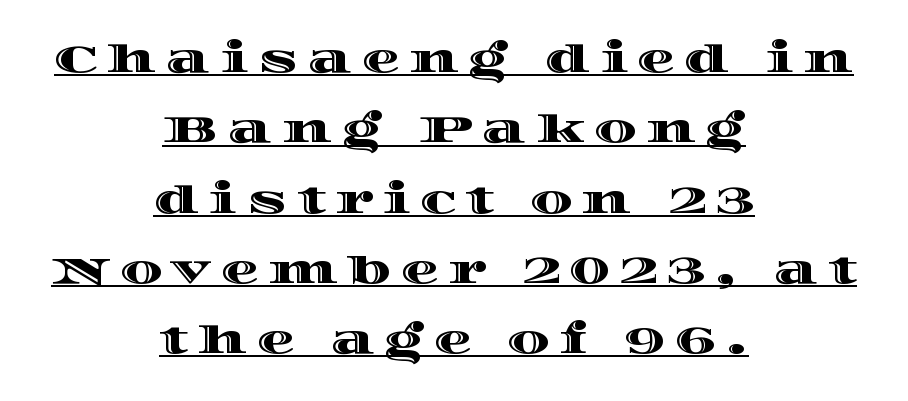
The image shows 38 px wide type, upright; set centered, line spacing 1.85x, unusually wide letter spacing (+0.25 em), underlined; a large x-height.
